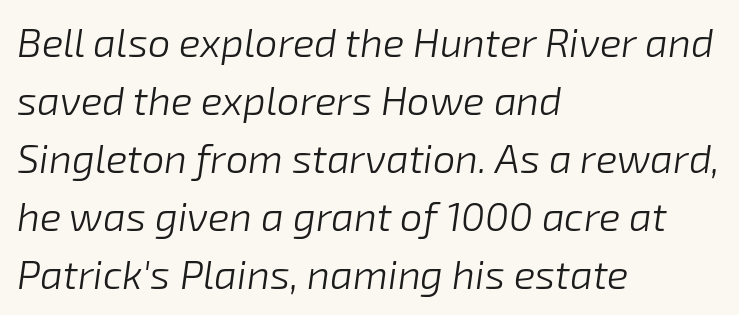
Q: Is the text bold? A: No.
Q: Is the text italic (slanted)? A: Yes, it leans right by about 8 degrees.
Q: Is the text underlined? A: No.
Q: How is the paragraph aligned? A: Left-aligned.
Q: Is the spacing between letters normal or unusually wide? A: Normal.
Q: Is the spacing between lines tight, normal or loose? A: Normal.
Q: Width (condensed, normal, or wide)? A: Normal.
Q: Stroke contrast? A: Low.
Q: x-height? A: Medium.
Q: Monospaced? A: No.
